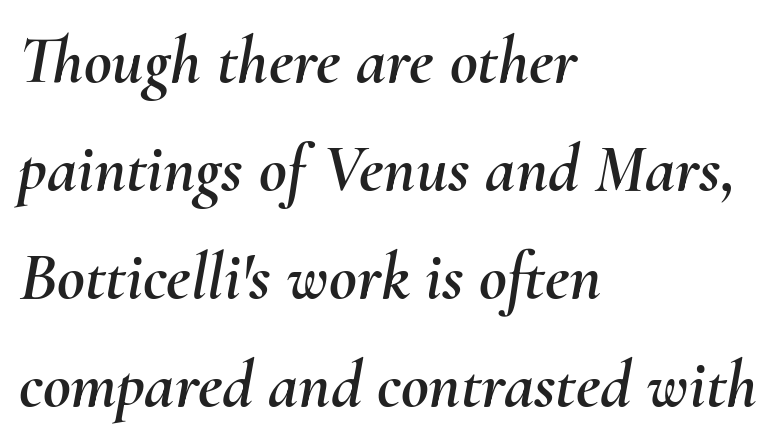
Q: Is the text italic (slanted)? A: Yes, it leans right by about 10 degrees.
Q: Is the text underlined? A: No.
Q: How is the paragraph aligned? A: Left-aligned.
Q: Is the spacing between letters normal or unusually wide? A: Normal.
Q: Is the spacing between lines tight, normal or loose? A: Normal.
Q: Width (condensed, normal, or wide)? A: Normal.
Q: Stroke contrast? A: Medium.
Q: x-height? A: Small.
Q: Monospaced? A: No.
